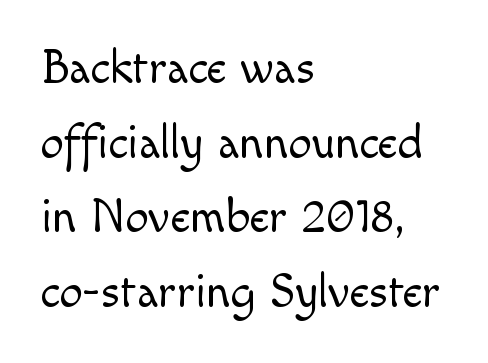
{"serif": "no", "italic": "no", "bold": "no", "weight": "light", "width": "normal", "x_height": "small", "monospaced": "no", "underline": "no", "align": "left", "line_spacing": "normal", "line_spacing_ratio": 1.59, "letter_spacing": "normal", "letter_spacing_em": 0.0, "glyph_px": 47}
